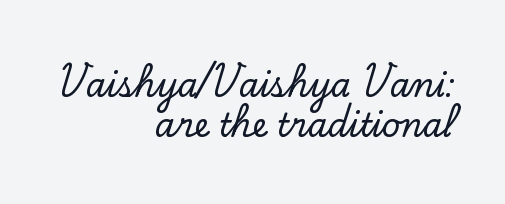
Q: Is the text italic (slanted)? A: Yes.
Q: Is the typeface a serif or a sans-serif typeface? A: Serif.
Q: Is the text underlined? A: No.
Q: How is the paragraph aligned? A: Right-aligned.
Q: Is the spacing between letters normal or unusually wide? A: Normal.
Q: Is the spacing between lines tight, normal or loose? A: Normal.
Q: Width (condensed, normal, or wide)? A: Normal.
Q: Stroke contrast? A: Low.
Q: x-height? A: Small.
Q: Monospaced? A: No.
